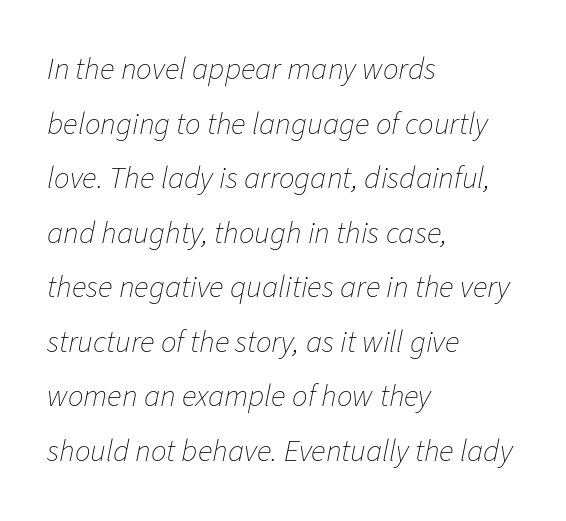
Q: Is the text bold? A: No.
Q: Is the text italic (slanted)? A: Yes, it leans right by about 11 degrees.
Q: Is the text underlined? A: No.
Q: How is the paragraph aligned? A: Left-aligned.
Q: Is the spacing between letters normal or unusually wide? A: Normal.
Q: Width (condensed, normal, or wide)? A: Normal.
Q: Stroke contrast? A: Low.
Q: x-height? A: Medium.
Q: Monospaced? A: No.
